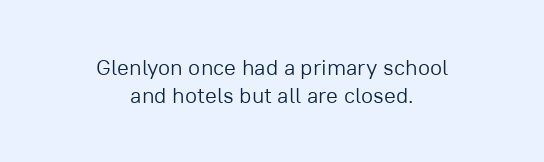
{"italic": "no", "bold": "no", "underline": "no", "align": "center", "line_spacing": "normal", "line_spacing_ratio": 1.27, "letter_spacing": "normal", "letter_spacing_em": 0.0, "glyph_px": 22}
